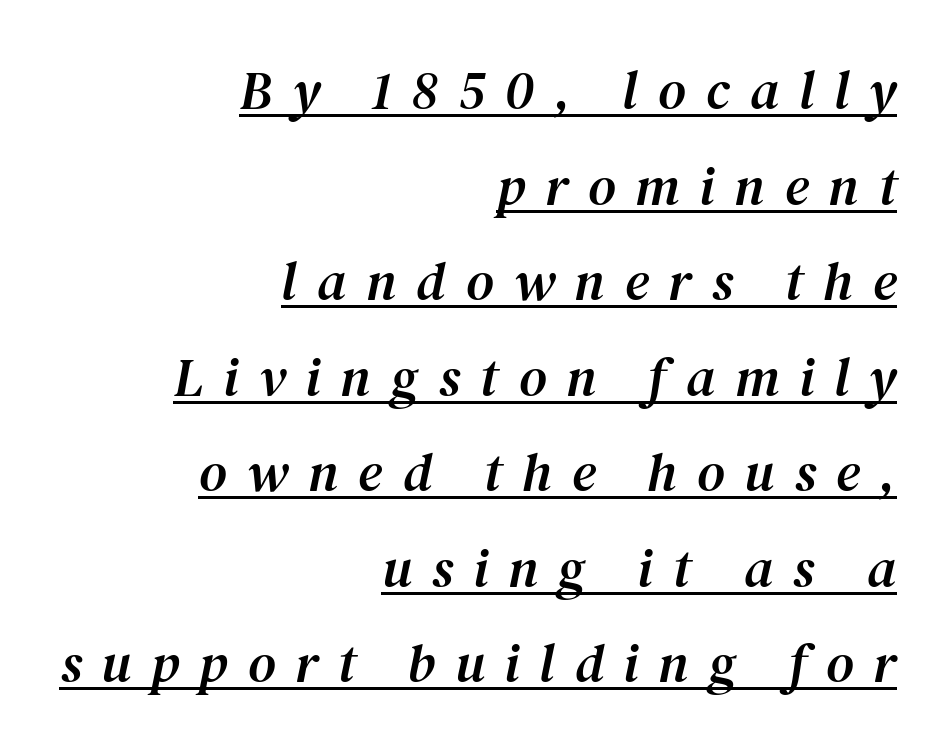
Font category for this specimen: serif. Short and long lines alike share a common ending point at right. Compared with undecorated copy, this sample adds a rule below the words. Compared with ordinary roman type, these characters are visibly tilted.
